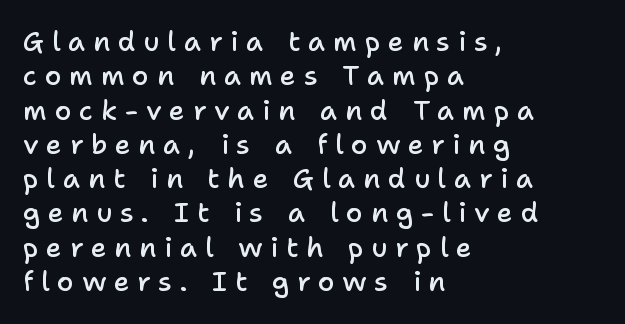
Q: Is the text bold? A: Semi-bold.
Q: Is the text italic (slanted)? A: No, it is upright.
Q: Is the text underlined? A: No.
Q: How is the paragraph aligned? A: Left-aligned.
Q: Is the spacing between letters normal or unusually wide? A: Unusually wide.
Q: Is the spacing between lines tight, normal or loose? A: Normal.
